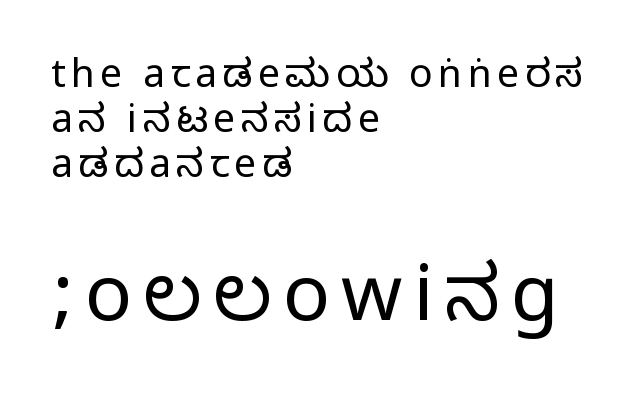
The image shows 78 px condensed sans-serif type, upright; set left-aligned, tight line spacing (1.15x), not underlined; the second (bottom) block is 2.0x larger; medium stroke contrast.
